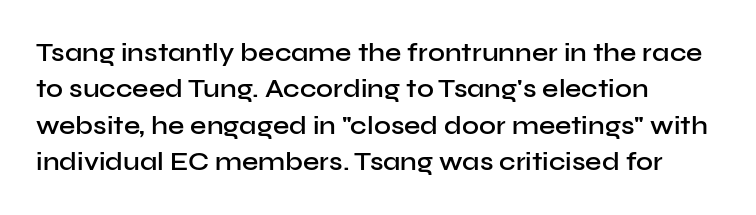
Each glyph is drawn with semibold strokes, heavier than normal yet not fully bold. Each word holds together tightly as a unit, with standard inter-letter gaps. These lines sit exactly where default settings would place them. Every row of glyphs begins at an identical x-position on the left.
